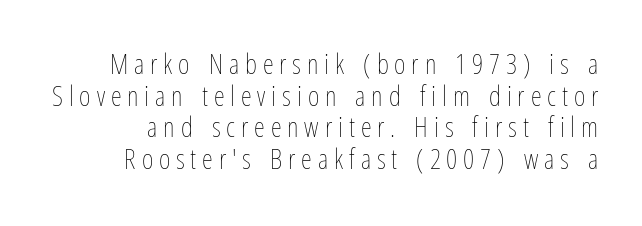
Q: Is the text bold? A: No.
Q: Is the text italic (slanted)? A: No, it is upright.
Q: Is the text underlined? A: No.
Q: Is the spacing between letters normal or unusually wide? A: Unusually wide.
Q: Is the spacing between lines tight, normal or loose? A: Tight.
Q: Width (condensed, normal, or wide)? A: Condensed.
Q: Stroke contrast? A: Low.
Q: x-height? A: Medium.
Q: Monospaced? A: No.
